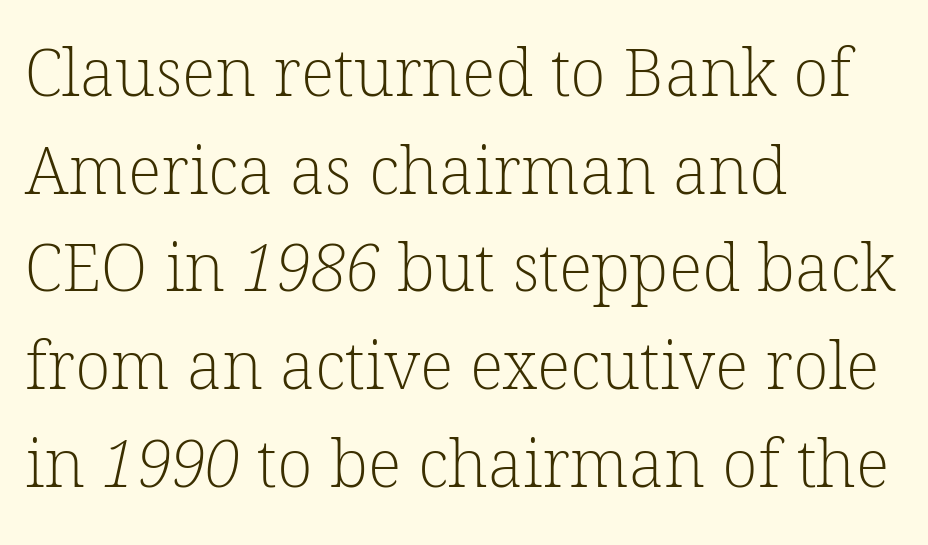
Think of a printed novel: that variable character pitch is what you see here. The baseline area is clear. This block has exactly the height ordinary leading produces. Stroke mass is kept to a normal reading level or below.
